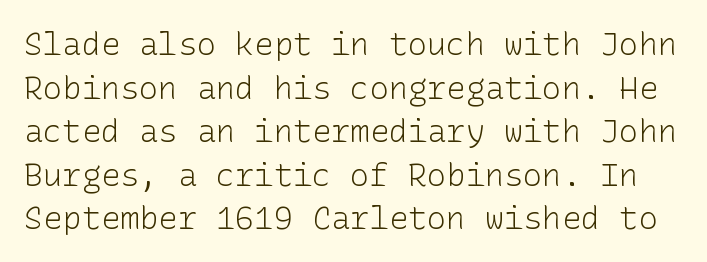
Q: Is the text bold? A: No.
Q: Is the text italic (slanted)? A: No, it is upright.
Q: Is the typeface a serif or a sans-serif typeface? A: Sans-serif.
Q: Is the text underlined? A: No.
Q: Is the spacing between letters normal or unusually wide? A: Normal.
Q: Is the spacing between lines tight, normal or loose? A: Normal.
Q: Width (condensed, normal, or wide)? A: Normal.
Q: Stroke contrast? A: Low.
Q: x-height? A: Medium.
